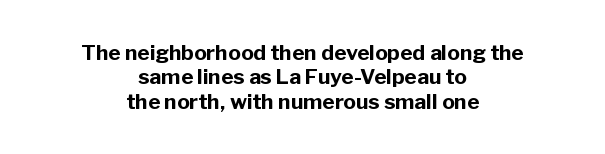
Q: Is the text bold? A: Yes.
Q: Is the text italic (slanted)? A: No, it is upright.
Q: Is the text underlined? A: No.
Q: How is the paragraph aligned? A: Centered.
Q: Is the spacing between letters normal or unusually wide? A: Normal.
